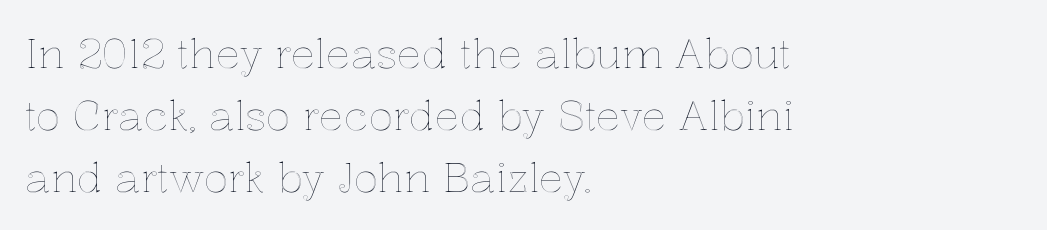
The lettering holds an erect, upright posture throughout. Character widths vary here, with narrow letters taking less room than wide ones. The paragraph has a hard left edge and a soft right edge. What's the leading like? Ordinary, nothing unusual.
